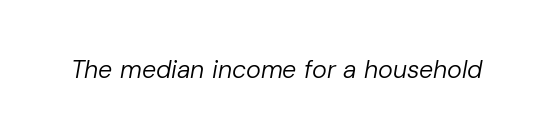
The weight would be labelled regular, book, light, or lighter still. Rendered with sloped, italic letterforms. Any mark beneath the type? The region is blank. A typesetter would call this zero additional tracking.
